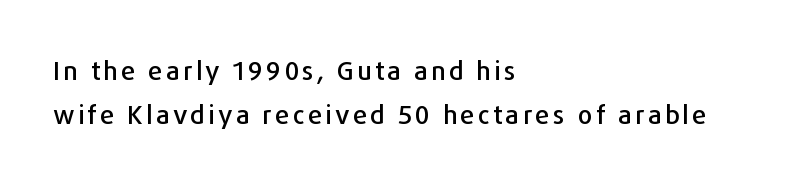
Does the copy run flush right? No — it runs flush left. Clear beneath every line of the passage. The lettering holds an erect, upright posture throughout.
